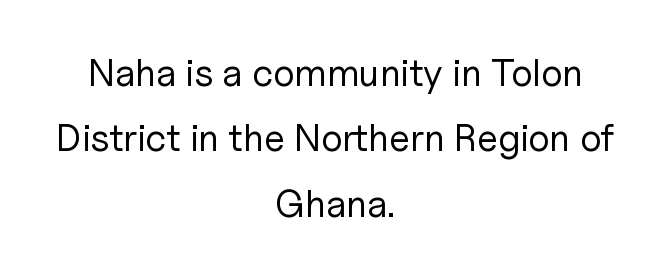
{"serif": "no", "italic": "no", "bold": "no", "weight": "regular", "width": "normal", "stroke_contrast": "low", "x_height": "medium", "monospaced": "no", "underline": "no", "align": "center", "line_spacing_ratio": 1.72, "letter_spacing": "normal", "letter_spacing_em": 0.0, "glyph_px": 38}
